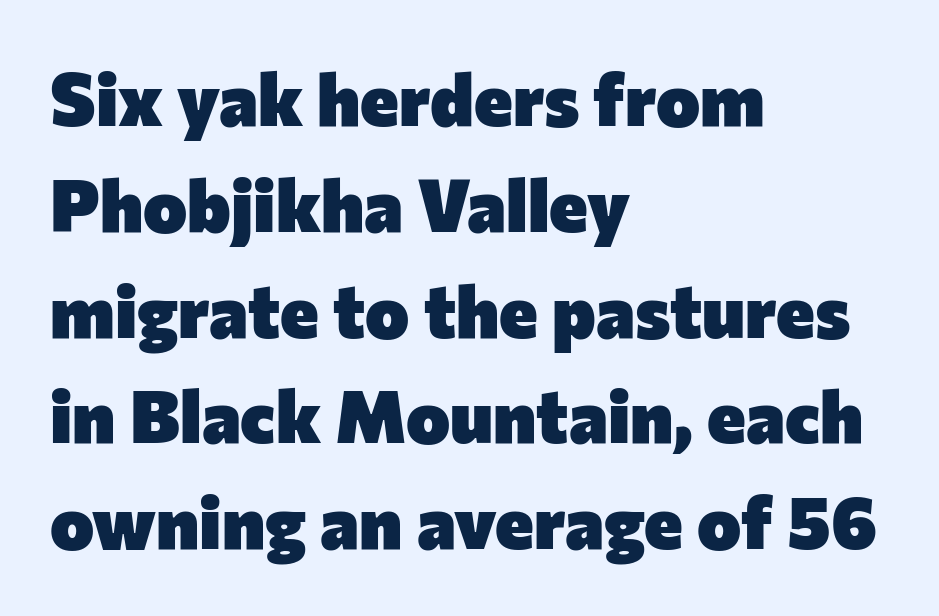
The image shows 74 px heavy sans-serif type, upright; set left-aligned, normal line spacing (1.43x), normal letter spacing, not underlined; low stroke contrast and a medium x-height.
